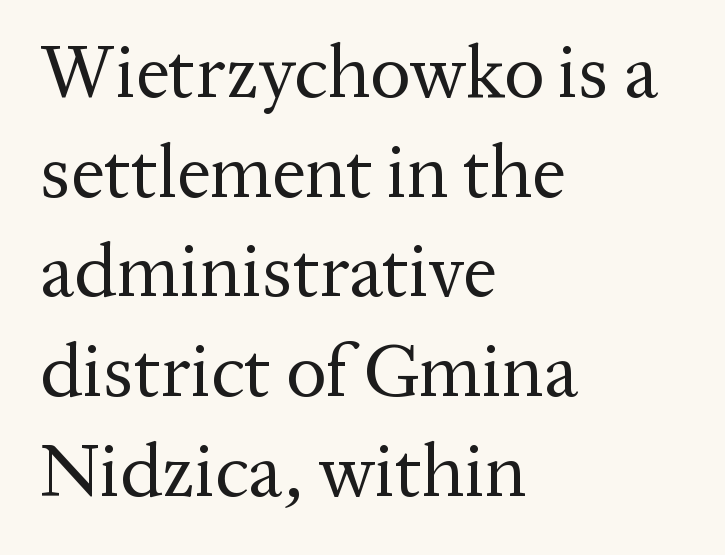
Q: Is the text bold? A: No.
Q: Is the text italic (slanted)? A: No, it is upright.
Q: Is the typeface a serif or a sans-serif typeface? A: Serif.
Q: Is the text underlined? A: No.
Q: How is the paragraph aligned? A: Left-aligned.
Q: Is the spacing between letters normal or unusually wide? A: Normal.
Q: Is the spacing between lines tight, normal or loose? A: Normal.
Q: Width (condensed, normal, or wide)? A: Normal.
Q: Stroke contrast? A: Medium.
Q: x-height? A: Medium.
Q: Monospaced? A: No.
